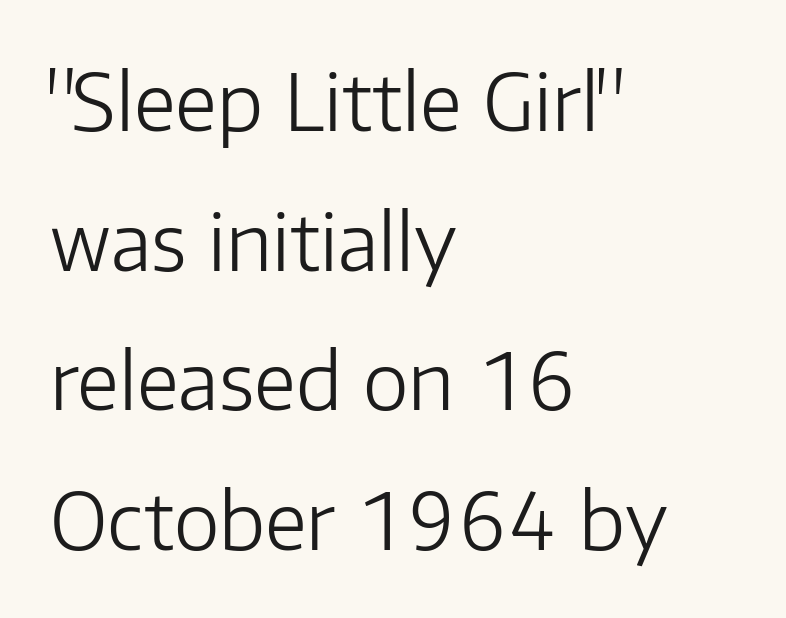
Tracking value appears to be zero — textbook default spacing. Do the characters align in a grid? No, the font is proportional. Beneath every word, the page is bare. These lines are composed in type without serifs.
